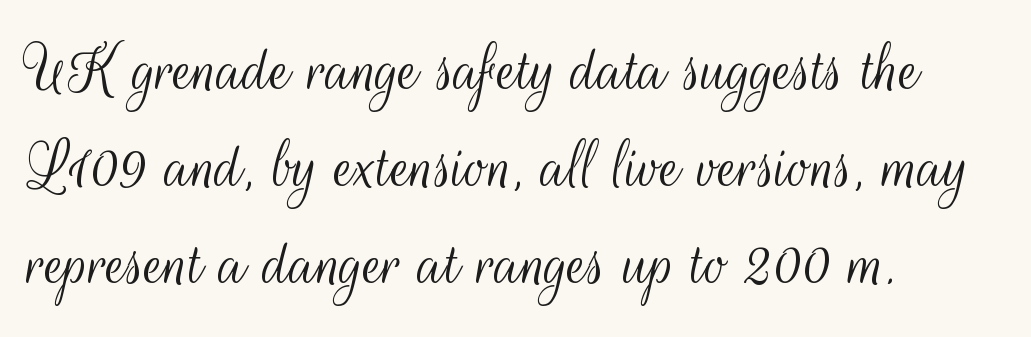
Q: Is the text bold? A: No.
Q: Is the text italic (slanted)? A: Yes.
Q: Is the typeface a serif or a sans-serif typeface? A: Sans-serif.
Q: Is the text underlined? A: No.
Q: How is the paragraph aligned? A: Left-aligned.
Q: Is the spacing between letters normal or unusually wide? A: Normal.
Q: Is the spacing between lines tight, normal or loose? A: Normal.
Q: Width (condensed, normal, or wide)? A: Condensed.
Q: Stroke contrast? A: Medium.
Q: x-height? A: Small.
Q: Monospaced? A: No.
